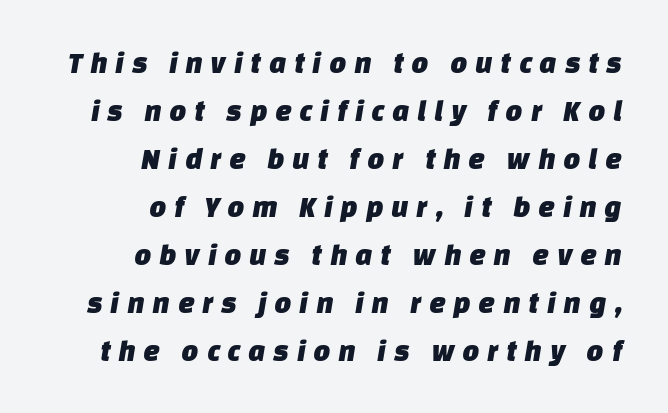
The image shows 30 px sans-serif type; set right-aligned, normal line spacing (1.6x), unusually wide letter spacing (+0.25 em), not underlined; low stroke contrast and a large x-height.
